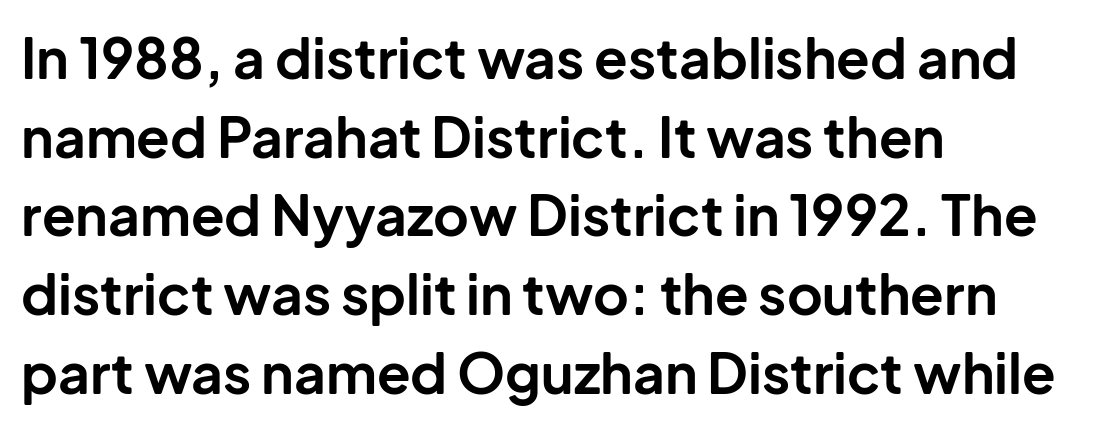
The image shows 55 px bold sans-serif type, upright; set left-aligned, normal line spacing (1.43x), normal letter spacing, not underlined; low stroke contrast and a medium x-height.
